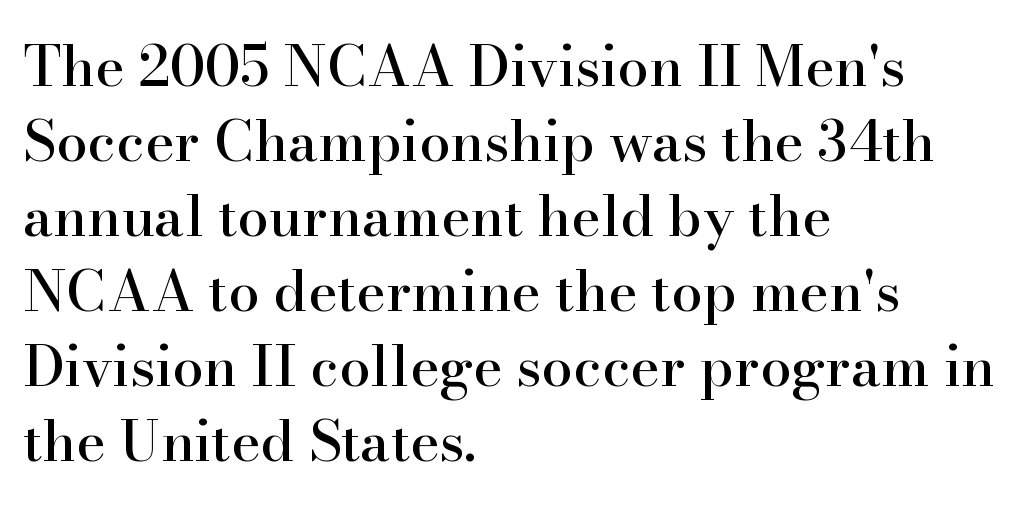
{"serif": "yes", "italic": "no", "width": "normal", "stroke_contrast": "high", "x_height": "small", "monospaced": "no", "underline": "no", "align": "left", "line_spacing": "normal", "line_spacing_ratio": 1.34, "letter_spacing": "normal", "letter_spacing_em": 0.0, "glyph_px": 56}
